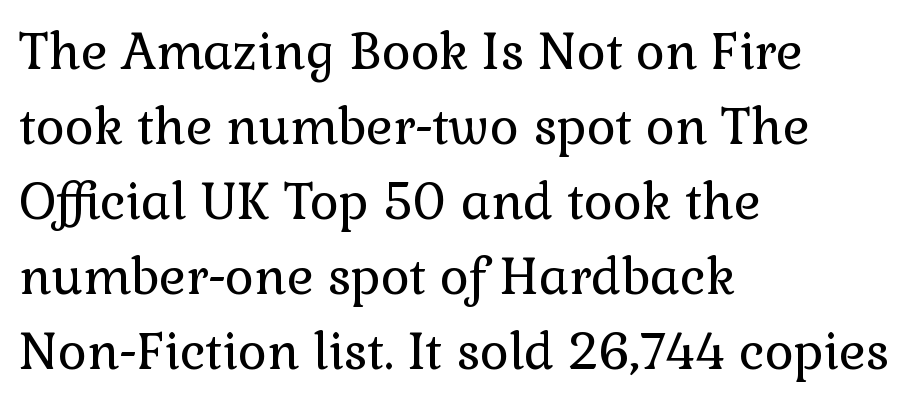
Heaviness? Minimal to ordinary, like unemphasized prose. Here the designer chose a conventional face with non-uniform glyph widths. Yep, those are serifs on the letters. Rule under the text: the space is simply empty. A typesetter would call this zero additional tracking.
